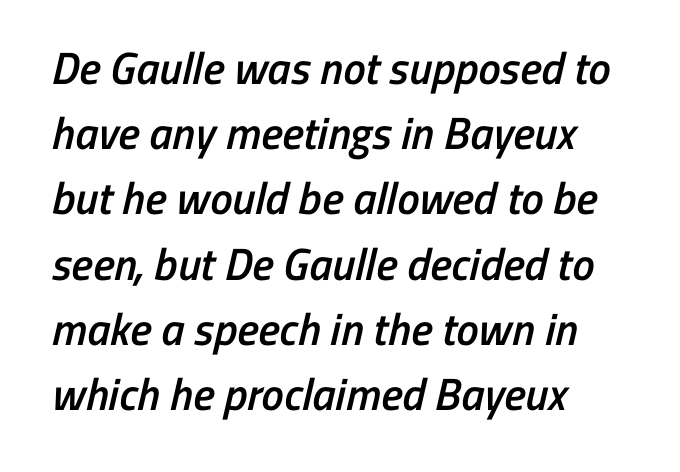
Q: Is the text bold? A: Semi-bold.
Q: Is the typeface a serif or a sans-serif typeface? A: Sans-serif.
Q: Is the text underlined? A: No.
Q: How is the paragraph aligned? A: Left-aligned.
Q: Is the spacing between letters normal or unusually wide? A: Normal.
Q: Is the spacing between lines tight, normal or loose? A: Normal.
Q: Width (condensed, normal, or wide)? A: Condensed.
Q: Stroke contrast? A: Low.
Q: x-height? A: Medium.
Q: Monospaced? A: No.
